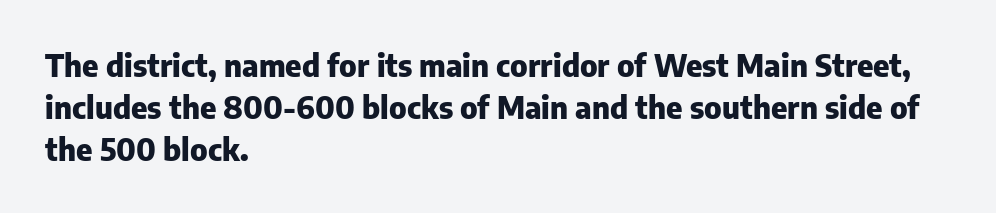
Q: Is the text bold? A: Yes.
Q: Is the text italic (slanted)? A: No, it is upright.
Q: Is the typeface a serif or a sans-serif typeface? A: Sans-serif.
Q: Is the text underlined? A: No.
Q: How is the paragraph aligned? A: Left-aligned.
Q: Is the spacing between letters normal or unusually wide? A: Normal.
Q: Is the spacing between lines tight, normal or loose? A: Normal.
Q: Width (condensed, normal, or wide)? A: Normal.
Q: Stroke contrast? A: Low.
Q: x-height? A: Medium.
Q: Monospaced? A: No.
